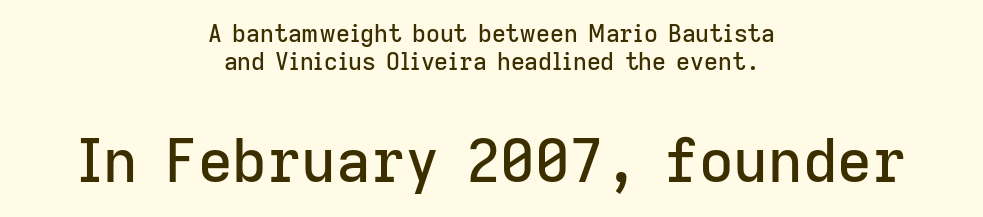
Q: Is the text italic (slanted)? A: No, it is upright.
Q: Is the typeface a serif or a sans-serif typeface? A: Sans-serif.
Q: Is the text underlined? A: No.
Q: How is the paragraph aligned? A: Centered.
Q: Is the spacing between letters normal or unusually wide? A: Normal.
Q: Which block of text is set in a larger size, the first (top) or the second (bottom)? A: The second (bottom) one.
Q: Width (condensed, normal, or wide)? A: Normal.
Q: Stroke contrast? A: Low.
Q: x-height? A: Medium.
Q: Monospaced? A: No.
